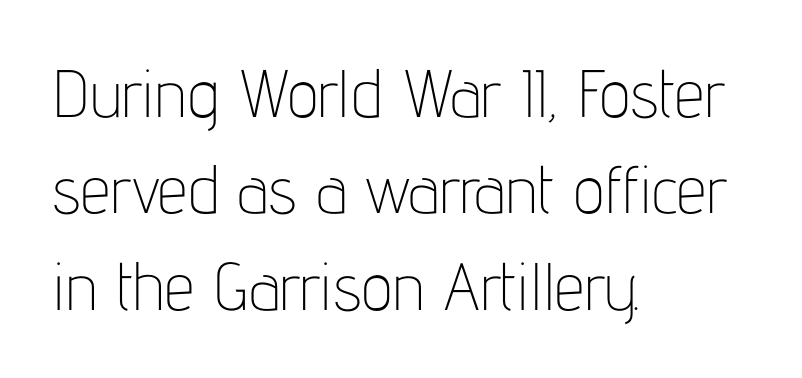
{"serif": "no", "italic": "no", "bold": "no", "weight": "thin", "width": "condensed", "stroke_contrast": "low", "x_height": "medium", "monospaced": "no", "underline": "no", "align": "left", "line_spacing": "normal", "line_spacing_ratio": 1.44, "letter_spacing": "normal", "letter_spacing_em": 0.0, "glyph_px": 67}
